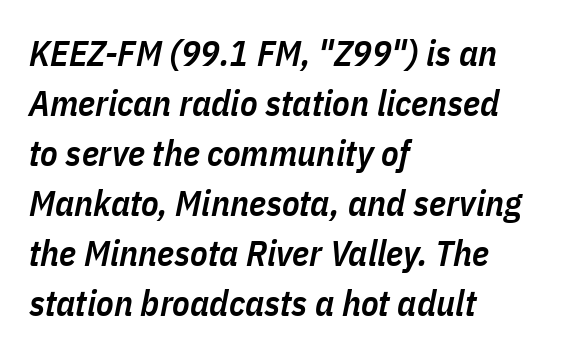
{"italic": "yes", "lean": "right", "slant_degrees": 11, "bold": "semi", "weight": "semibold", "width": "condensed", "stroke_contrast": "low", "x_height": "medium", "monospaced": "no", "underline": "no", "align": "left", "line_spacing": "normal", "line_spacing_ratio": 1.39, "letter_spacing": "normal", "letter_spacing_em": 0.0, "glyph_px": 36}
